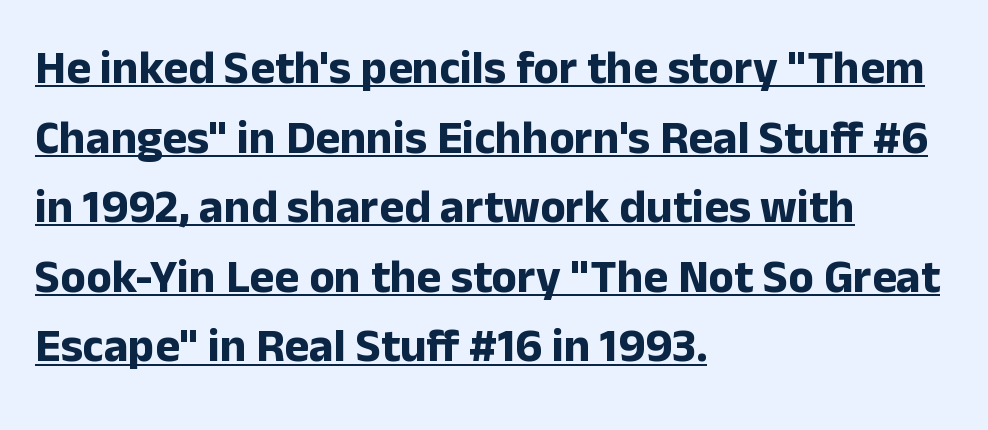
Somebody hit Ctrl+U on this one — the words are underlined. Is the block centered? No — it sits flush against the left margin. The designer left line spacing at the default. The passage shown has conventional tracking throughout. Does the lettering tilt? It doesn't — this is upright. Proportional: the letters do not fall into vertical columns.
